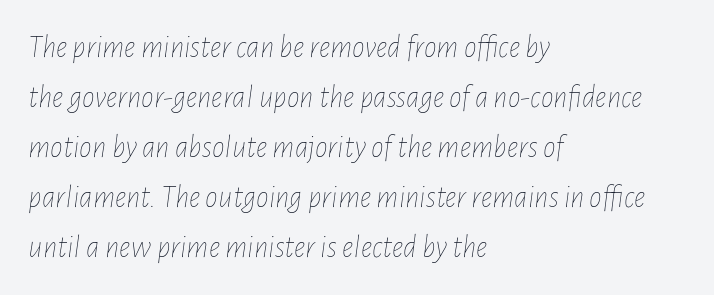
Is the type slanted? Yes — the strokes lean at a clear angle. Glance below the letters and you will spot only blank space. The letters advance in unequal steps, a hallmark of proportional type. Is the type heavy? It reads as light-to-regular instead. Horizontal bands of white between lines are of average thickness. Between one letter and the next there's only the usual sliver of space.
